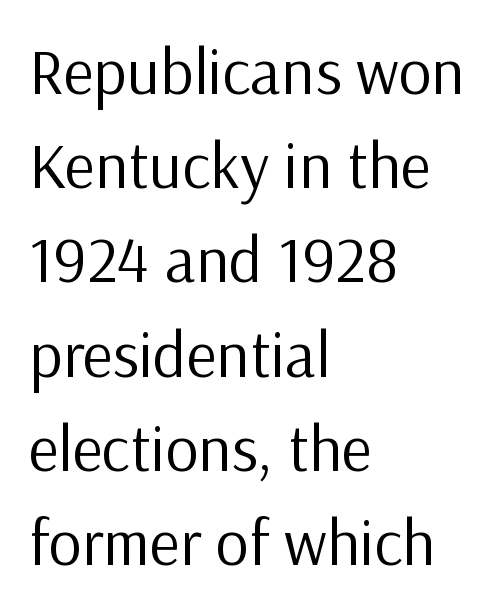
Q: Is the text bold? A: No.
Q: Is the text italic (slanted)? A: No, it is upright.
Q: Is the typeface a serif or a sans-serif typeface? A: Sans-serif.
Q: Is the text underlined? A: No.
Q: How is the paragraph aligned? A: Left-aligned.
Q: Is the spacing between letters normal or unusually wide? A: Normal.
Q: Is the spacing between lines tight, normal or loose? A: Normal.
Q: Width (condensed, normal, or wide)? A: Normal.
Q: Stroke contrast? A: Low.
Q: x-height? A: Medium.
Q: Monospaced? A: No.
